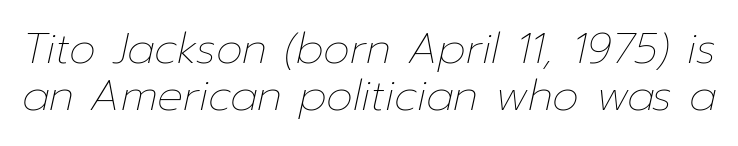
The image shows 43 px thin type, italic (leaning right); set tight line spacing (1.1x), normal letter spacing, not underlined; low stroke contrast and a medium x-height.
